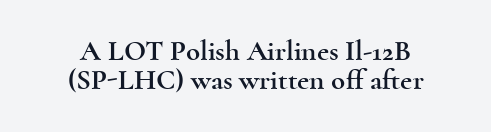
In terms of posture, this sample is upright. Characters follow at the spacing the type designer built in. In terms of leading, this rendering errs on the cramped side. Underline: absent. The rendering uses natural spacing where letterforms have individual widths.
